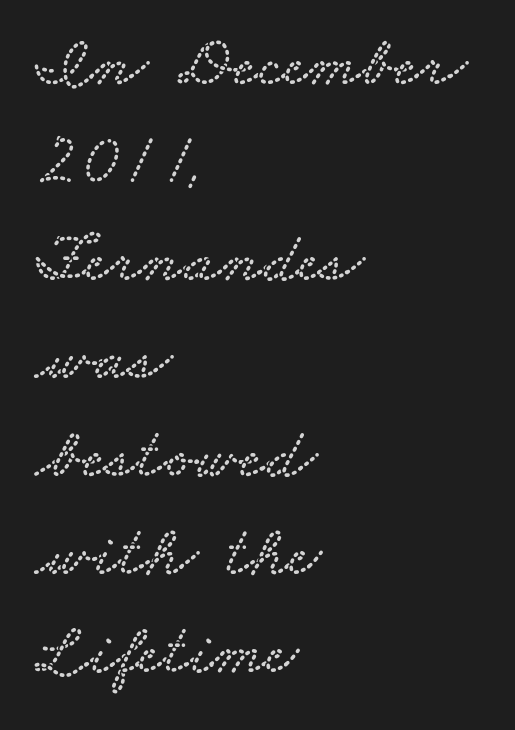
The image shows 71 px wide serif type; set left-aligned, normal line spacing (1.38x), normal letter spacing, not underlined; low stroke contrast and a small x-height.
